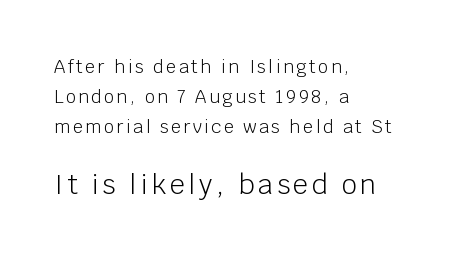
The image shows 27 px text type, upright; set left-aligned, normal line spacing (1.68x), not underlined; the second (bottom) block is 1.5x larger.
